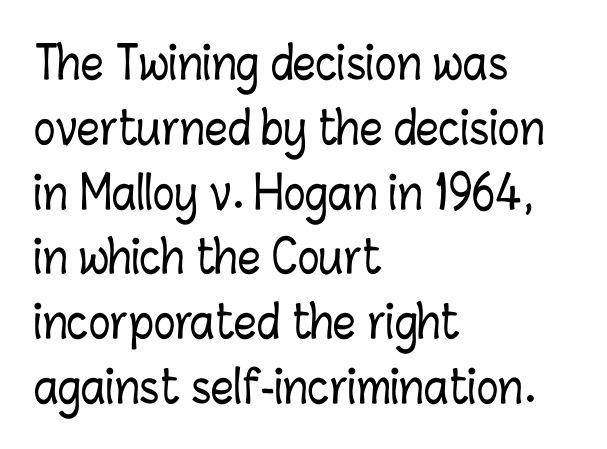
The image shows 45 px condensed type, upright; set left-aligned, normal line spacing (1.44x), normal letter spacing, not underlined; low stroke contrast and a medium x-height.
